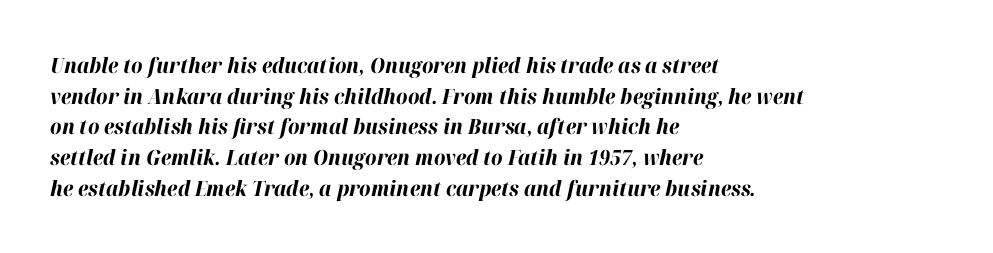
{"italic": "yes", "lean": "right", "slant_degrees": 12, "bold": "yes", "underline": "no", "align": "left", "line_spacing": "normal", "line_spacing_ratio": 1.46, "letter_spacing": "normal", "letter_spacing_em": 0.0, "glyph_px": 21}
